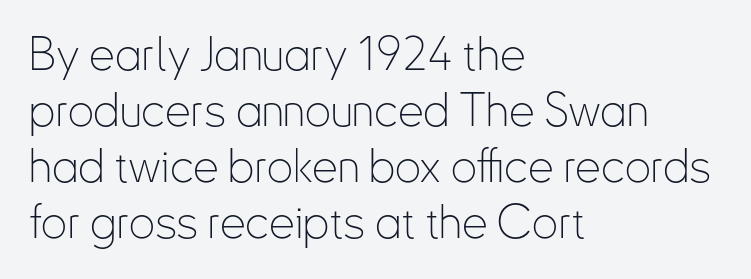
The foot of each line stays bare and open. Short and long lines alike share a common starting point at left. A light-to-regular cut is what we see here. Glyph-to-glyph distance matches everyday printed text.
